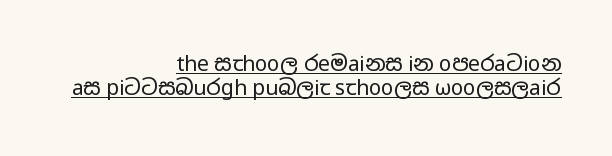
The image shows 21 px text type, upright; set right-aligned, line spacing 1.16x, normal letter spacing, underlined.
